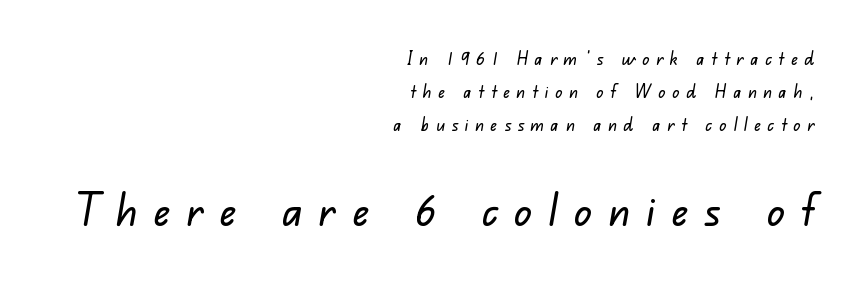
The rendering uses natural spacing where letterforms have individual widths. Loose tracking; the words dissolve into strings of separated letters. The characters display no serif detailing; their extremities are plain. Which margin do the lines hug? The right one — the left edge is uneven. Unmarked baselines from the first word to the last. Reading top to bottom, the characters get bigger at the block break.
